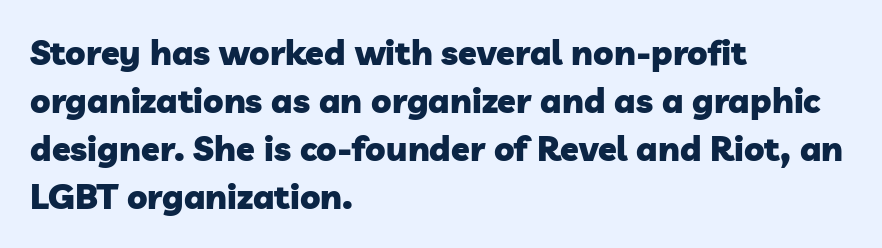
Q: Is the text bold? A: Yes.
Q: Is the typeface a serif or a sans-serif typeface? A: Sans-serif.
Q: Is the text underlined? A: No.
Q: How is the paragraph aligned? A: Left-aligned.
Q: Is the spacing between letters normal or unusually wide? A: Normal.
Q: Is the spacing between lines tight, normal or loose? A: Normal.
Q: Width (condensed, normal, or wide)? A: Normal.
Q: Stroke contrast? A: Low.
Q: x-height? A: Medium.
Q: Monospaced? A: No.
